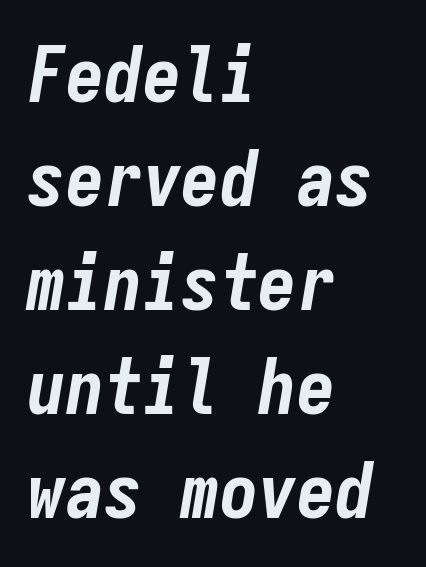
{"italic": "yes", "lean": "right", "slant_degrees": 9, "bold": "yes", "weight": "bold", "width": "condensed", "stroke_contrast": "low", "x_height": "medium", "monospaced": "yes", "underline": "no", "align": "left", "line_spacing": "normal", "line_spacing_ratio": 1.35, "letter_spacing": "normal", "letter_spacing_em": 0.0, "glyph_px": 77}
